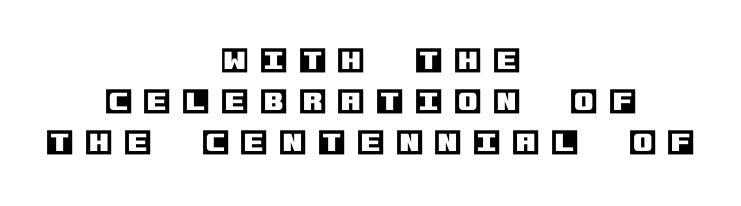
{"italic": "no", "width": "normal", "x_height": "large", "underline": "no", "align": "center", "line_spacing": "normal", "line_spacing_ratio": 1.47, "letter_spacing": "wide", "letter_spacing_em": 0.41, "glyph_px": 28}
